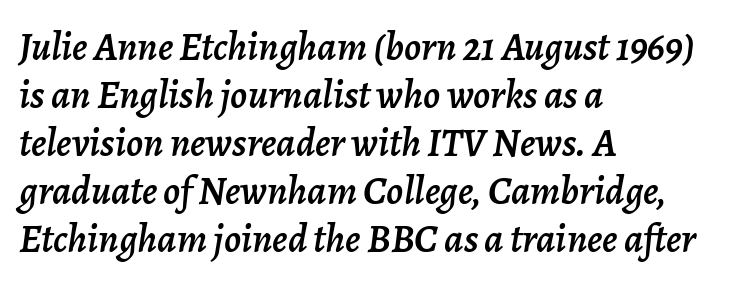
In terms of letterspacing, this is plain default setting. The whole block is typeset with a tilt. You could not count columns in this text — the font is proportionally spaced. These lines stack with their left ends in a neat column.
